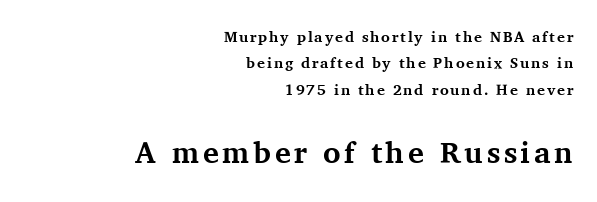
Pretty heavy lettering here — definitely bold. The designer gave the closing block more size than the opening block. Each letter keeps its own natural width here, so spacing adapts to shape. Posture: vertical.
